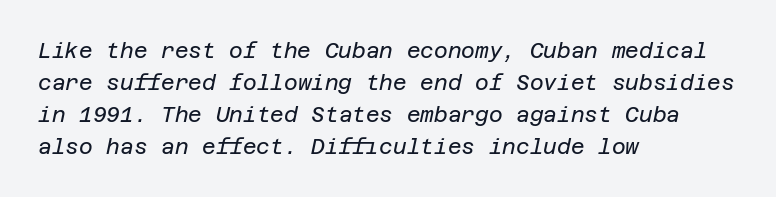
Q: Is the text bold? A: No.
Q: Is the text italic (slanted)? A: Yes, it leans right by about 12 degrees.
Q: Is the text underlined? A: No.
Q: How is the paragraph aligned? A: Left-aligned.
Q: Is the spacing between letters normal or unusually wide? A: Normal.
Q: Is the spacing between lines tight, normal or loose? A: Normal.
